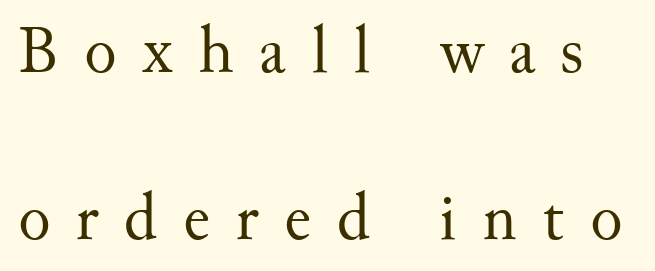
Q: Is the text bold? A: No.
Q: Is the text italic (slanted)? A: No, it is upright.
Q: Is the typeface a serif or a sans-serif typeface? A: Serif.
Q: Is the text underlined? A: No.
Q: Is the spacing between letters normal or unusually wide? A: Unusually wide.
Q: Is the spacing between lines tight, normal or loose? A: Loose.
Q: Width (condensed, normal, or wide)? A: Normal.
Q: Stroke contrast? A: Medium.
Q: x-height? A: Small.
Q: Monospaced? A: No.
